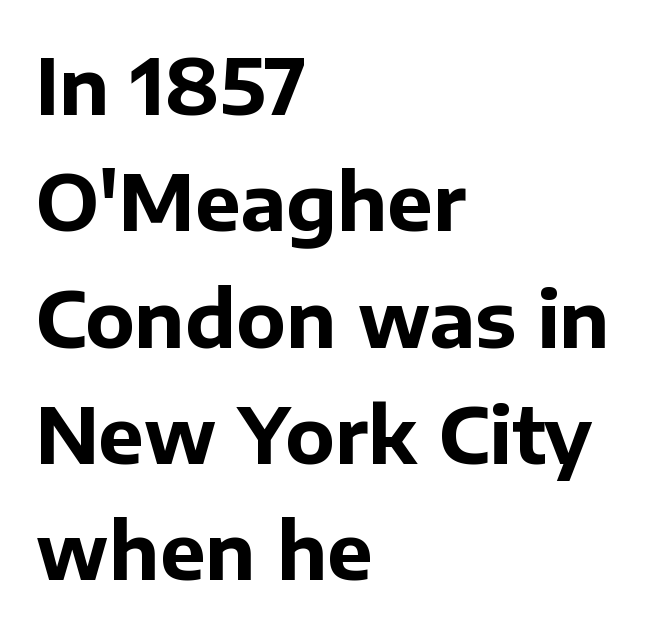
The image shows 77 px bold sans-serif type, upright; set left-aligned, normal line spacing (1.51x), normal letter spacing, not underlined; low stroke contrast and a medium x-height.
